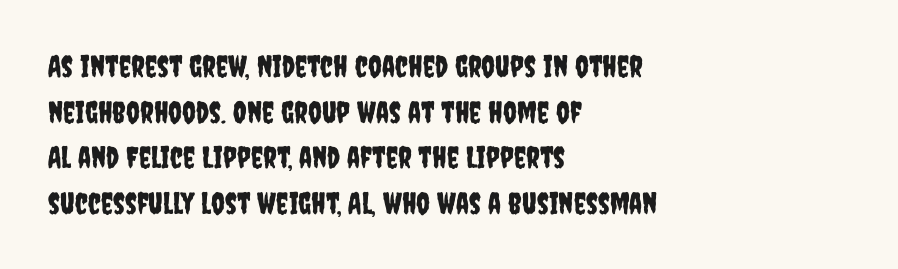
Q: Is the text italic (slanted)? A: No, it is upright.
Q: Is the typeface a serif or a sans-serif typeface? A: Sans-serif.
Q: Is the text underlined? A: No.
Q: How is the paragraph aligned? A: Left-aligned.
Q: Is the spacing between letters normal or unusually wide? A: Normal.
Q: Is the spacing between lines tight, normal or loose? A: Normal.
Q: Width (condensed, normal, or wide)? A: Condensed.
Q: Stroke contrast? A: Low.
Q: x-height? A: Large.
Q: Monospaced? A: No.
